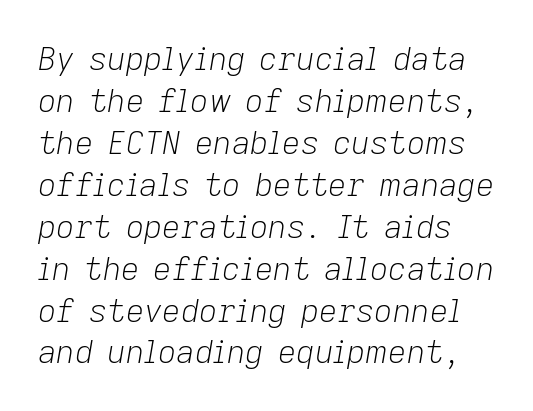
The image shows 32 px light type, italic (leaning right); set normal line spacing (1.31x), normal letter spacing, not underlined; low stroke contrast and a medium x-height.
